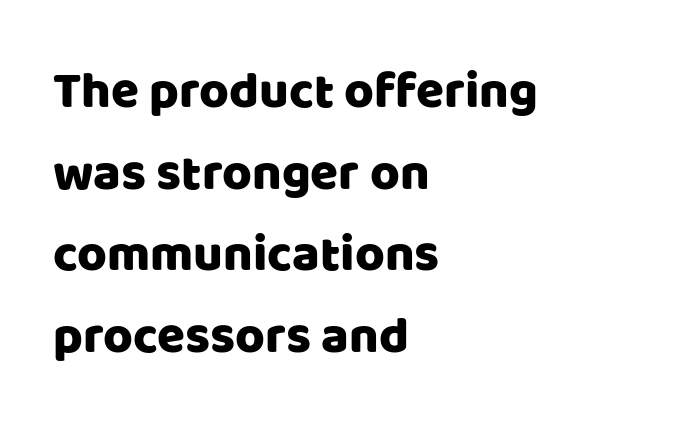
Teacher's note: observe the even left margin — that is flush-left alignment. Underline: absent. It's the straight-up-and-down kind of type. Classification — sans serif.
